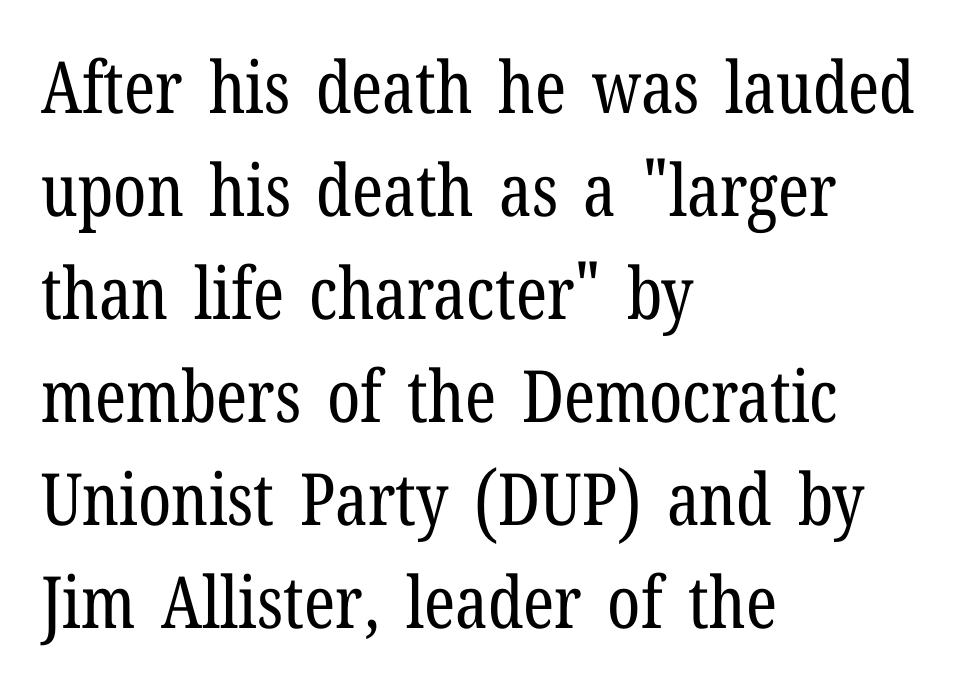
The space beneath each line is pristine and unruled. Varying glyph widths throughout — classic text-font behaviour. Ascenders rise straight up at ninety degrees. Think standard paragraph weight, or any step lighter than that. This rendering leaves character spacing at its baseline value.
